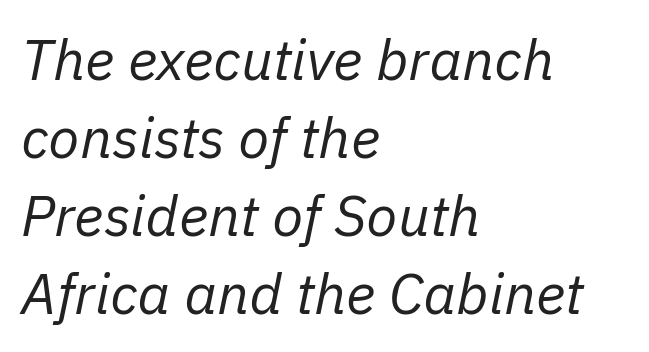
{"italic": "yes", "lean": "right", "slant_degrees": 11, "bold": "no", "weight": "regular", "width": "normal", "stroke_contrast": "low", "x_height": "medium", "monospaced": "no", "underline": "no", "align": "left", "line_spacing": "normal", "line_spacing_ratio": 1.37, "letter_spacing": "normal", "letter_spacing_em": 0.0, "glyph_px": 57}
